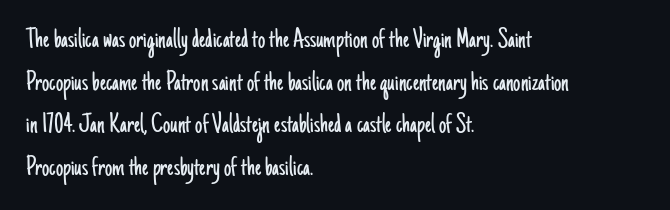
{"serif": "no", "italic": "no", "bold": "no", "weight": "light", "width": "condensed", "stroke_contrast": "low", "x_height": "small", "monospaced": "no", "underline": "no", "align": "left", "line_spacing": "normal", "line_spacing_ratio": 1.47, "letter_spacing": "normal", "letter_spacing_em": 0.0, "glyph_px": 29}
